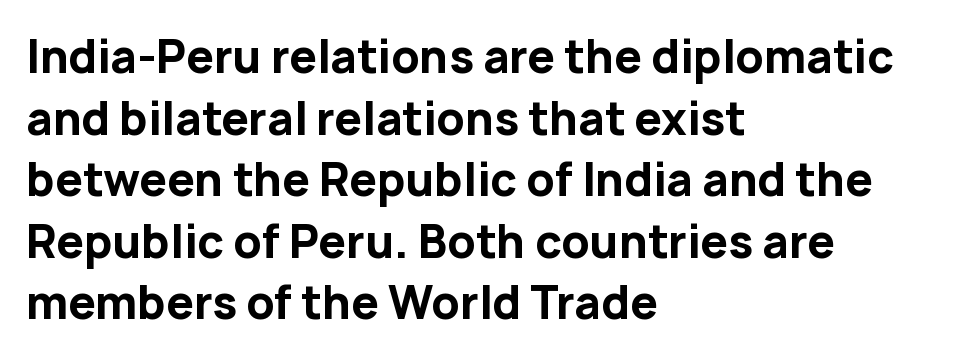
{"serif": "no", "italic": "no", "bold": "yes", "weight": "bold", "width": "normal", "stroke_contrast": "low", "x_height": "medium", "monospaced": "no", "underline": "no", "align": "left", "line_spacing": "normal", "line_spacing_ratio": 1.4, "letter_spacing": "normal", "letter_spacing_em": 0.0, "glyph_px": 44}
